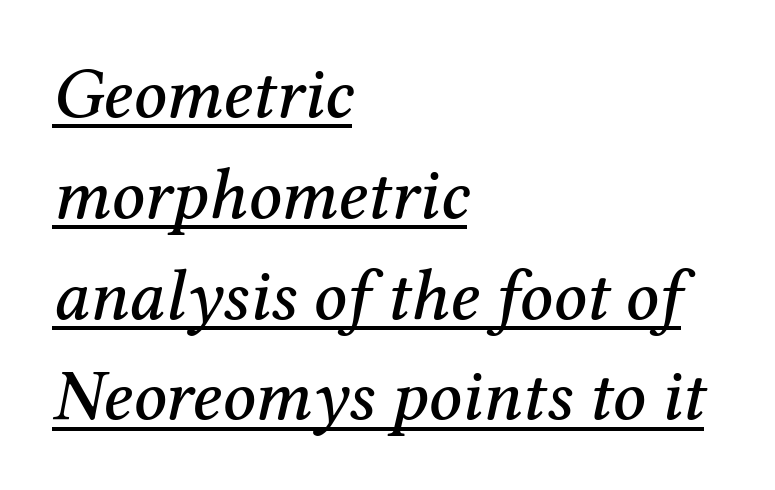
Q: Is the text italic (slanted)? A: Yes, it leans right by about 12 degrees.
Q: Is the typeface a serif or a sans-serif typeface? A: Serif.
Q: Is the text underlined? A: Yes.
Q: How is the paragraph aligned? A: Left-aligned.
Q: Is the spacing between letters normal or unusually wide? A: Normal.
Q: Is the spacing between lines tight, normal or loose? A: Normal.
Q: Width (condensed, normal, or wide)? A: Normal.
Q: Stroke contrast? A: Medium.
Q: x-height? A: Medium.
Q: Monospaced? A: No.
